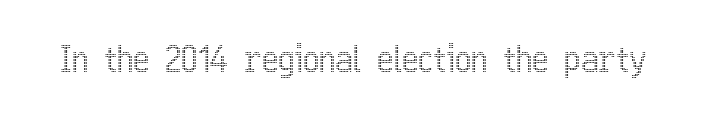
Proportional: the letters do not fall into vertical columns. The specimen omits any rule beneath the text block's lines. Does extra space separate the letters? No, they use regular spacing. These lines were composed using upright roman letters.
